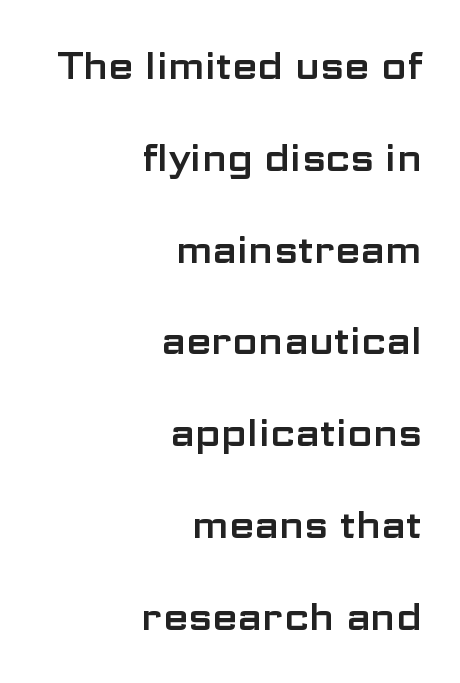
Q: Is the text italic (slanted)? A: No, it is upright.
Q: Is the typeface a serif or a sans-serif typeface? A: Sans-serif.
Q: Is the text underlined? A: No.
Q: How is the paragraph aligned? A: Right-aligned.
Q: Is the spacing between letters normal or unusually wide? A: Normal.
Q: Is the spacing between lines tight, normal or loose? A: Loose.
Q: Width (condensed, normal, or wide)? A: Wide.
Q: Stroke contrast? A: Low.
Q: x-height? A: Medium.
Q: Monospaced? A: No.
